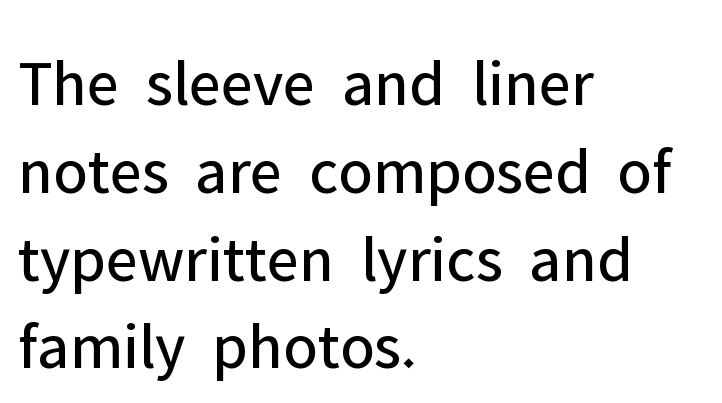
{"serif": "no", "italic": "no", "bold": "no", "weight": "regular", "width": "normal", "stroke_contrast": "low", "x_height": "medium", "monospaced": "no", "underline": "no", "align": "left", "line_spacing": "normal", "line_spacing_ratio": 1.33, "letter_spacing": "normal", "letter_spacing_em": 0.0, "glyph_px": 66}
